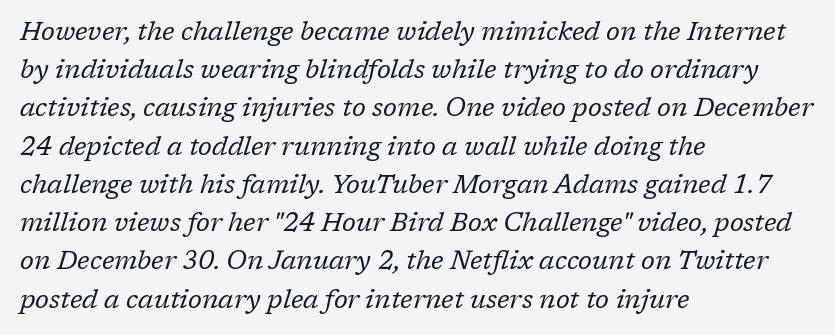
The image shows 26 px text type, italic (leaning right); set left-aligned, normal line spacing (1.47x), normal letter spacing, not underlined.
